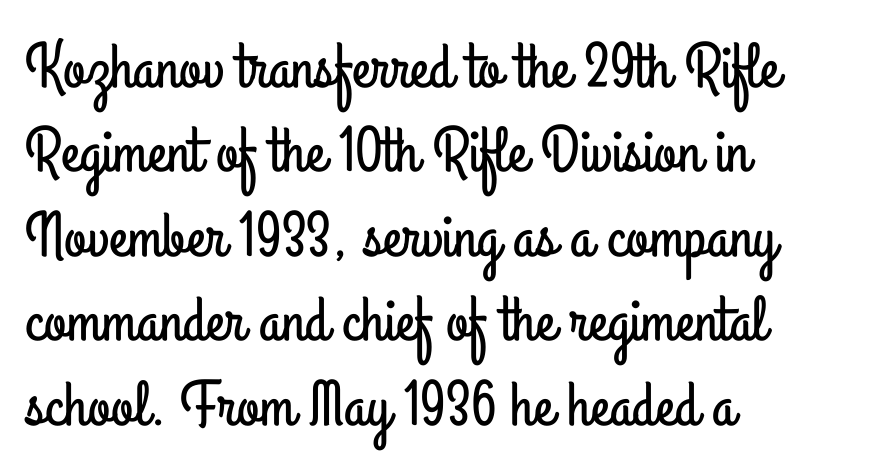
{"serif": "no", "italic": "no", "width": "condensed", "stroke_contrast": "low", "x_height": "small", "monospaced": "no", "underline": "no", "align": "left", "line_spacing": "normal", "line_spacing_ratio": 1.32, "letter_spacing": "normal", "letter_spacing_em": 0.0, "glyph_px": 64}
